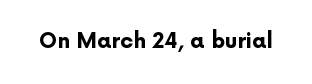
The letterforms sit shoulder to shoulder at normal distance. These lines were composed using upright roman letters. Check the space under the baseline: it is left empty. The sample has been set heavy, in full bold.
